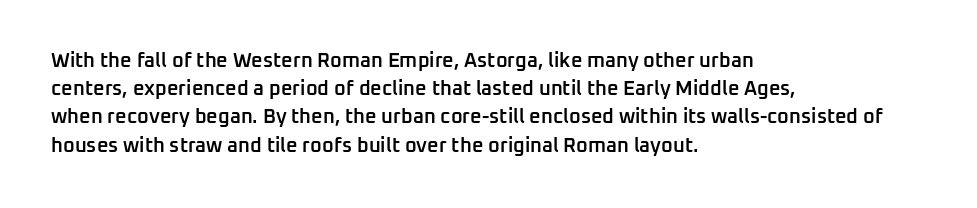
This is moderately heavy type, rendered in semibold. A bare baseline throughout the passage. Caption: standard tracking, unaltered. A typesetter would mark this as roman, not italic. The rows are spaced the way most documents space them. A classic flush-left, rag-right setting is used for this passage.
